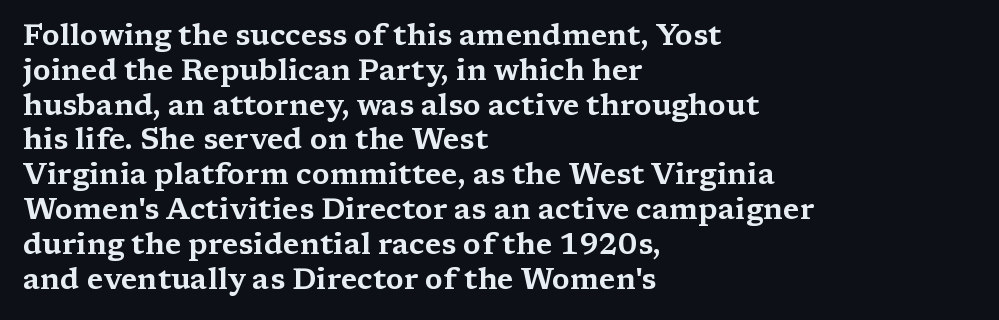
Q: Is the text italic (slanted)? A: No, it is upright.
Q: Is the typeface a serif or a sans-serif typeface? A: Serif.
Q: Is the text underlined? A: No.
Q: How is the paragraph aligned? A: Left-aligned.
Q: Is the spacing between letters normal or unusually wide? A: Normal.
Q: Width (condensed, normal, or wide)? A: Wide.
Q: Stroke contrast? A: Medium.
Q: x-height? A: Medium.
Q: Monospaced? A: No.
